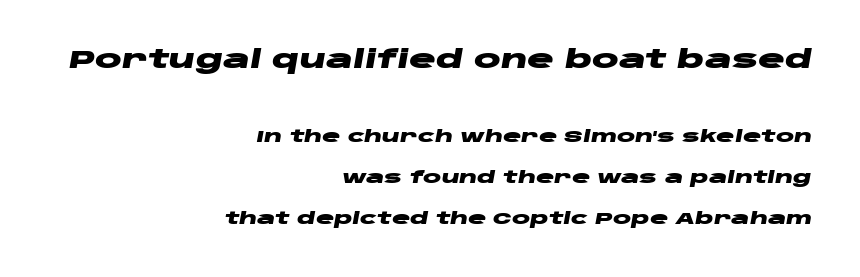
The vertical gap from one line to the next is large. Observe the ordinary spacing: letters are neighbours, not strangers. The ragged edge is on the left, which tells us the setting is flush right. Honestly, there is no underline to notice here at all. As a designer I'd log this as weight 700, bold.
